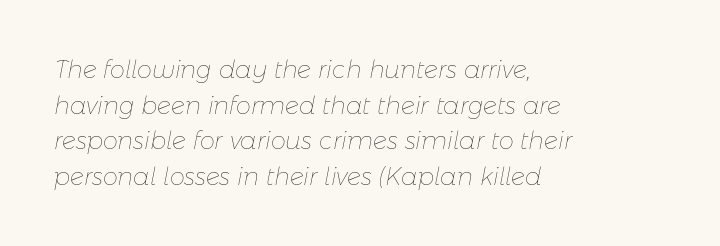
Q: Is the text bold? A: No.
Q: Is the text italic (slanted)? A: Yes, it leans right by about 11 degrees.
Q: Is the text underlined? A: No.
Q: How is the paragraph aligned? A: Left-aligned.
Q: Is the spacing between letters normal or unusually wide? A: Normal.
Q: Is the spacing between lines tight, normal or loose? A: Normal.
